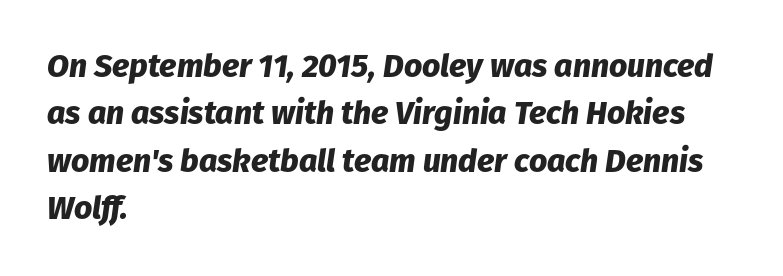
Q: Is the text bold? A: Yes.
Q: Is the text italic (slanted)? A: Yes, it leans right by about 8 degrees.
Q: Is the text underlined? A: No.
Q: How is the paragraph aligned? A: Left-aligned.
Q: Is the spacing between letters normal or unusually wide? A: Normal.
Q: Is the spacing between lines tight, normal or loose? A: Normal.
Q: Width (condensed, normal, or wide)? A: Normal.
Q: Stroke contrast? A: Low.
Q: x-height? A: Medium.
Q: Monospaced? A: No.
